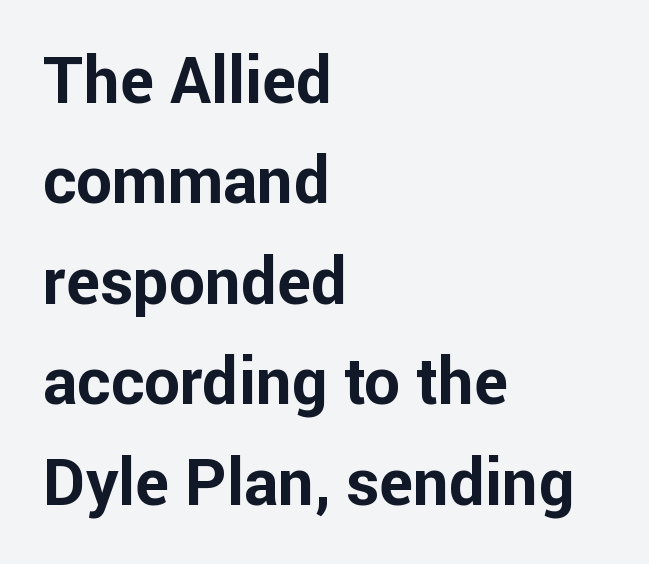
The image shows 64 px bold sans-serif type, upright; set left-aligned, normal line spacing (1.57x), normal letter spacing, not underlined; low stroke contrast and a medium x-height.
